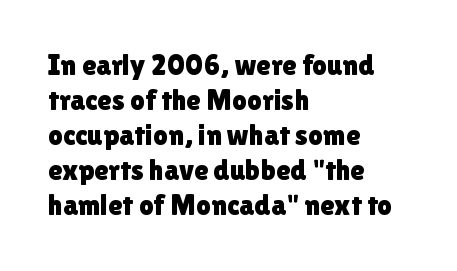
The image shows 29 px sans-serif type, upright; set left-aligned, line spacing 1.21x, normal letter spacing, not underlined; low stroke contrast and a medium x-height.
